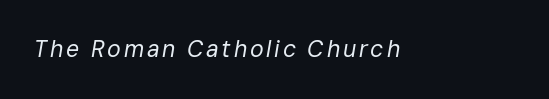
The image shows 23 px text type, italic (leaning right); set not underlined.
